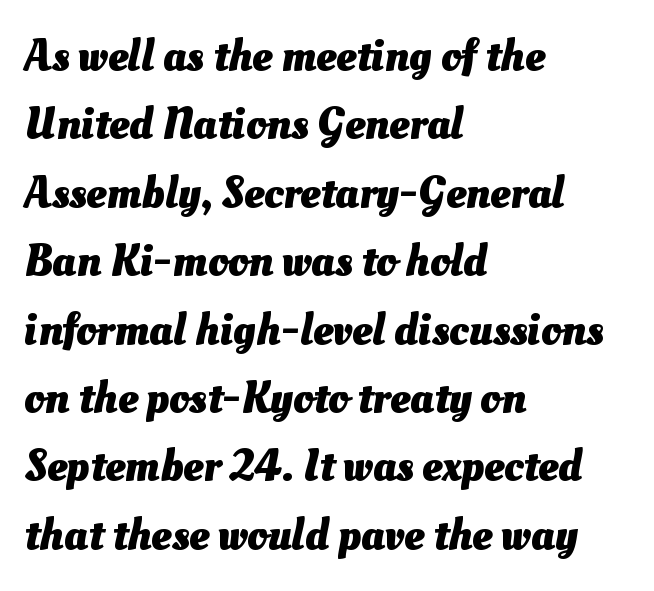
The image shows 45 px heavy type; set left-aligned, normal line spacing (1.52x), normal letter spacing, not underlined; medium stroke contrast and a small x-height.
